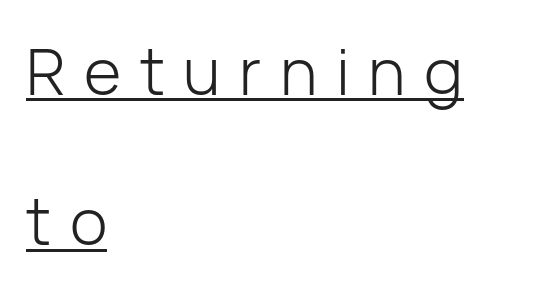
Q: Is the text bold? A: No.
Q: Is the text italic (slanted)? A: No, it is upright.
Q: Is the typeface a serif or a sans-serif typeface? A: Sans-serif.
Q: Is the text underlined? A: Yes.
Q: How is the paragraph aligned? A: Left-aligned.
Q: Is the spacing between letters normal or unusually wide? A: Unusually wide.
Q: Is the spacing between lines tight, normal or loose? A: Loose.
Q: Width (condensed, normal, or wide)? A: Normal.
Q: Stroke contrast? A: Low.
Q: x-height? A: Medium.
Q: Monospaced? A: No.
